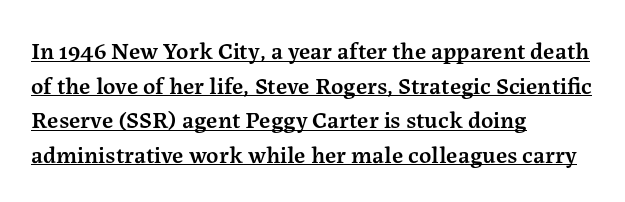
The image shows 24 px text type, upright; set left-aligned, normal line spacing (1.44x), normal letter spacing, underlined.
